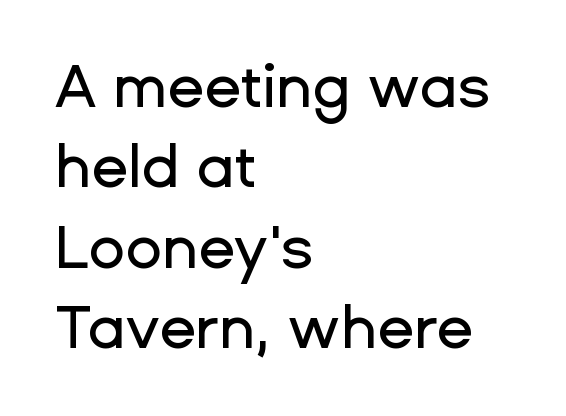
{"serif": "no", "italic": "no", "width": "normal", "stroke_contrast": "low", "x_height": "medium", "monospaced": "no", "underline": "no", "align": "left", "line_spacing": "normal", "line_spacing_ratio": 1.34, "letter_spacing": "normal", "letter_spacing_em": 0.0, "glyph_px": 60}
